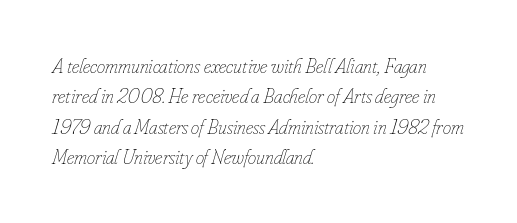
{"italic": "yes", "lean": "right", "slant_degrees": 16, "bold": "no", "underline": "no", "align": "left", "line_spacing": "normal", "line_spacing_ratio": 1.45, "letter_spacing": "normal", "letter_spacing_em": 0.0, "glyph_px": 21}
